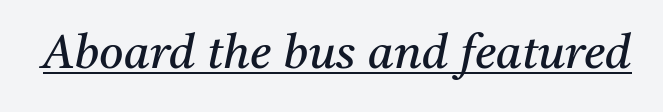
Q: Is the text bold? A: No.
Q: Is the text italic (slanted)? A: Yes, it leans right by about 11 degrees.
Q: Is the typeface a serif or a sans-serif typeface? A: Serif.
Q: Is the text underlined? A: Yes.
Q: Is the spacing between letters normal or unusually wide? A: Normal.
Q: Width (condensed, normal, or wide)? A: Normal.
Q: Stroke contrast? A: Medium.
Q: x-height? A: Medium.
Q: Monospaced? A: No.
